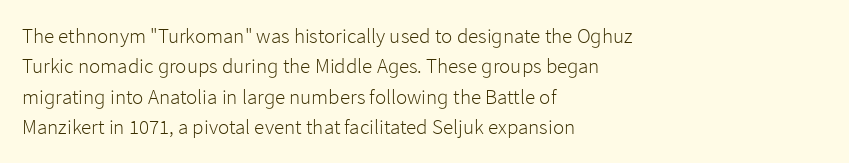
Q: Is the text bold? A: No.
Q: Is the text italic (slanted)? A: No, it is upright.
Q: Is the text underlined? A: No.
Q: How is the paragraph aligned? A: Left-aligned.
Q: Is the spacing between letters normal or unusually wide? A: Normal.
Q: Is the spacing between lines tight, normal or loose? A: Normal.
